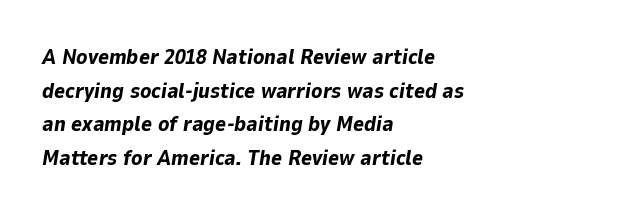
Q: Is the text bold? A: Yes.
Q: Is the text italic (slanted)? A: Yes, it leans right by about 9 degrees.
Q: Is the text underlined? A: No.
Q: How is the paragraph aligned? A: Left-aligned.
Q: Is the spacing between letters normal or unusually wide? A: Normal.
Q: Is the spacing between lines tight, normal or loose? A: Normal.
